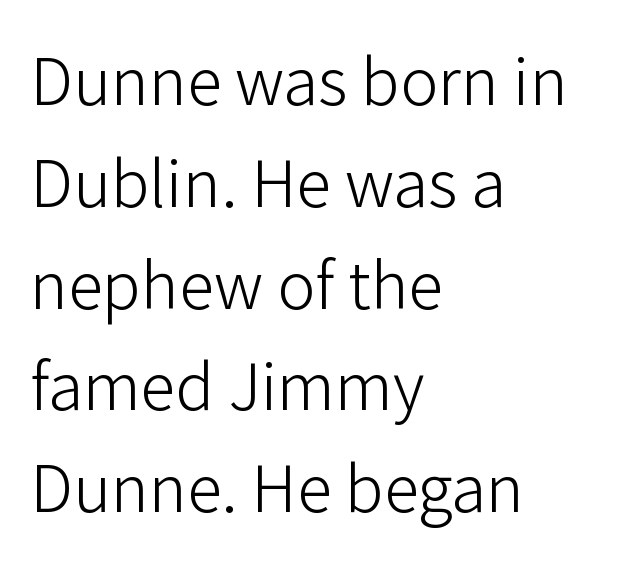
The image shows 64 px light sans-serif type, upright; set left-aligned, normal line spacing (1.59x), normal letter spacing, not underlined; low stroke contrast and a medium x-height.
